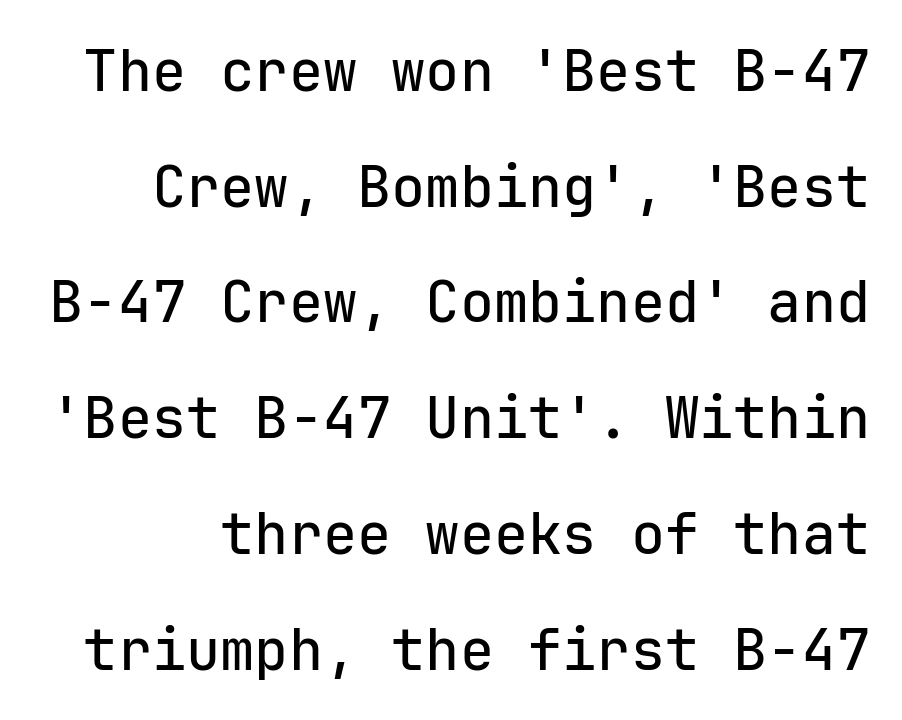
Q: Is the text italic (slanted)? A: No, it is upright.
Q: Is the typeface a serif or a sans-serif typeface? A: Sans-serif.
Q: Is the text underlined? A: No.
Q: Is the spacing between letters normal or unusually wide? A: Normal.
Q: Is the spacing between lines tight, normal or loose? A: Loose.
Q: Width (condensed, normal, or wide)? A: Normal.
Q: Stroke contrast? A: Low.
Q: x-height? A: Medium.
Q: Monospaced? A: Yes.
